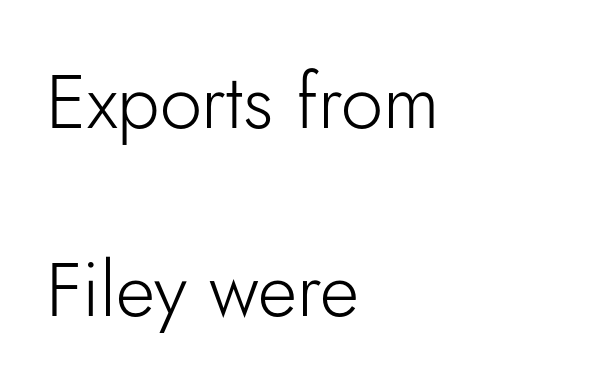
This sample has the flowing, uneven cadence of proportional lettering. Spacing between characters is what you'd get straight out of the box. Reading down the column, the eye jumps a long way to each next line. These lines were composed using upright roman letters. Stems and bowls with no extra thickness — not bold. To sum up the face: it is a sans, with no serifs.
